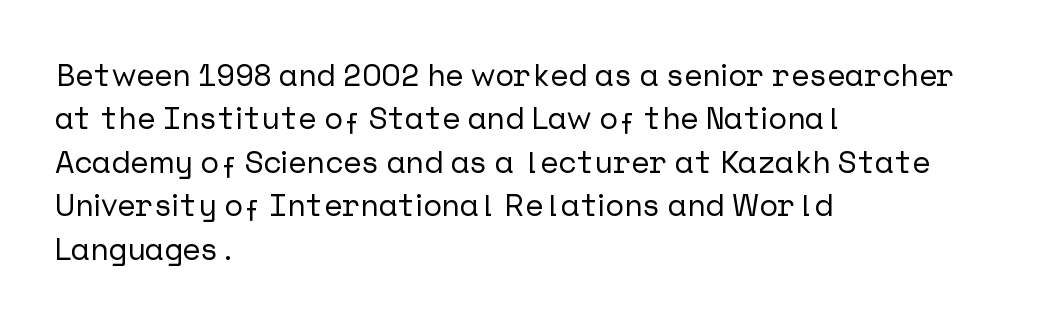
This rendering leaves character spacing at its baseline value. Underlining? Definitely not there. Line spacing here is normal. Line starts are locked; line ends wander.
